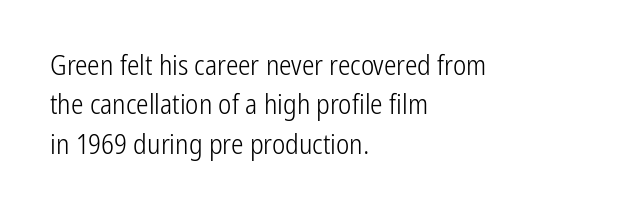
The image shows 28 px light, condensed sans-serif type, upright; set left-aligned, normal line spacing (1.41x), normal letter spacing, not underlined; low stroke contrast and a medium x-height.
